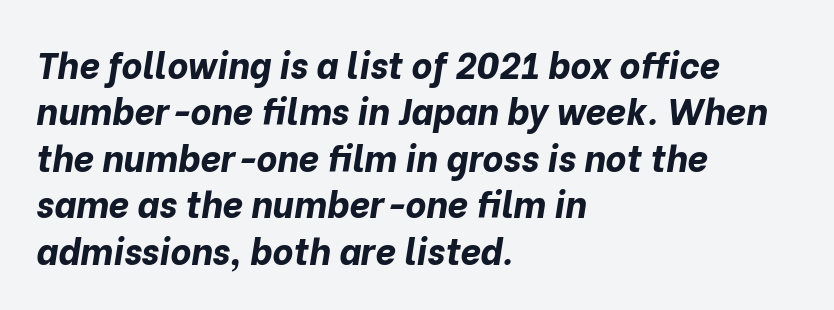
The image shows 36 px bold type, italic (leaning right); set left-aligned, normal line spacing (1.29x), normal letter spacing, not underlined; low stroke contrast and a medium x-height.
